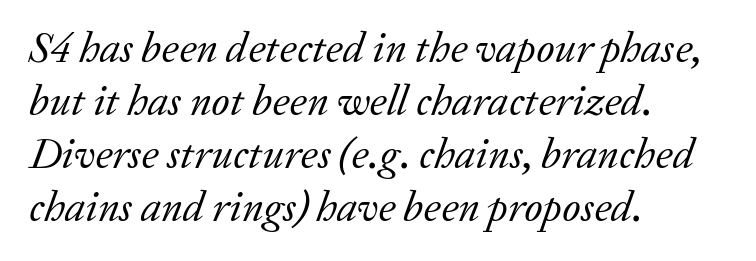
Q: Is the text bold? A: No.
Q: Is the text italic (slanted)? A: Yes, it leans right by about 20 degrees.
Q: Is the typeface a serif or a sans-serif typeface? A: Serif.
Q: Is the text underlined? A: No.
Q: How is the paragraph aligned? A: Left-aligned.
Q: Is the spacing between letters normal or unusually wide? A: Normal.
Q: Width (condensed, normal, or wide)? A: Normal.
Q: Stroke contrast? A: Low.
Q: x-height? A: Medium.
Q: Monospaced? A: No.
